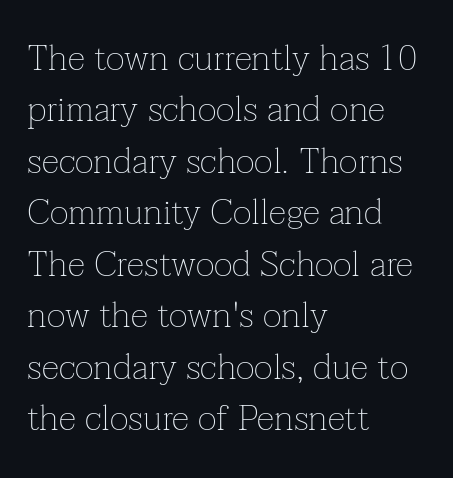
Q: Is the text bold? A: No.
Q: Is the text italic (slanted)? A: No, it is upright.
Q: Is the typeface a serif or a sans-serif typeface? A: Serif.
Q: Is the text underlined? A: No.
Q: How is the paragraph aligned? A: Left-aligned.
Q: Is the spacing between letters normal or unusually wide? A: Normal.
Q: Is the spacing between lines tight, normal or loose? A: Normal.
Q: Width (condensed, normal, or wide)? A: Normal.
Q: Stroke contrast? A: Low.
Q: x-height? A: Medium.
Q: Monospaced? A: No.
